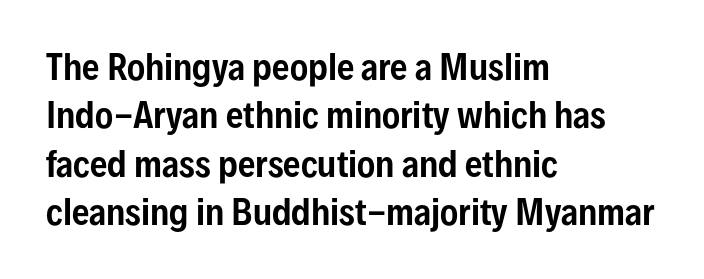
Q: Is the text italic (slanted)? A: No, it is upright.
Q: Is the typeface a serif or a sans-serif typeface? A: Sans-serif.
Q: Is the text underlined? A: No.
Q: How is the paragraph aligned? A: Left-aligned.
Q: Is the spacing between letters normal or unusually wide? A: Normal.
Q: Is the spacing between lines tight, normal or loose? A: Normal.
Q: Width (condensed, normal, or wide)? A: Condensed.
Q: Stroke contrast? A: Low.
Q: x-height? A: Medium.
Q: Monospaced? A: No.
